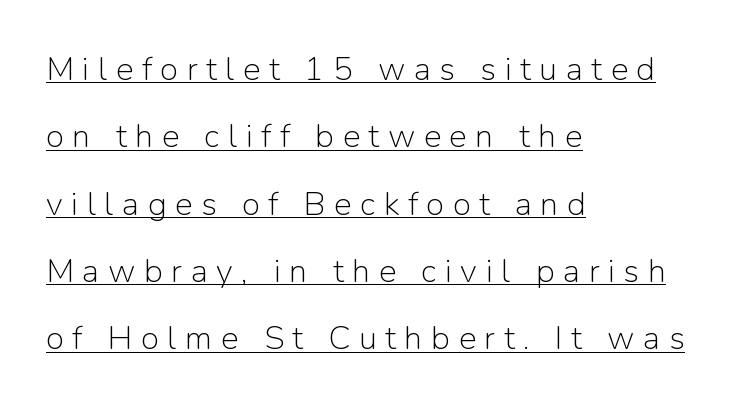
The image shows 33 px light sans-serif type, upright; set left-aligned, loose line spacing (2.04x), unusually wide letter spacing (+0.26 em), underlined; low stroke contrast and a medium x-height.
